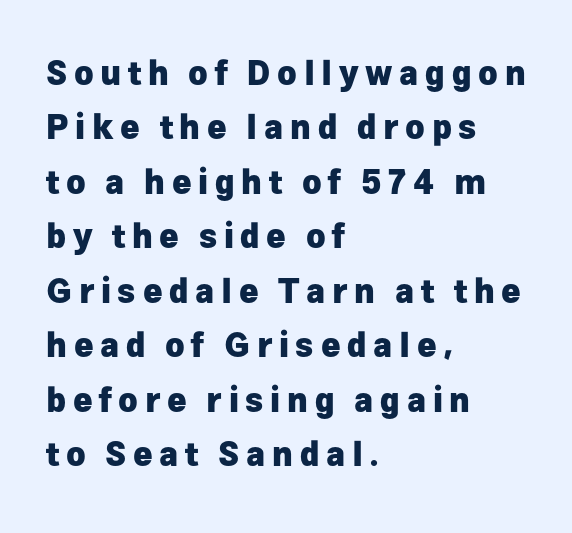
Q: Is the text bold? A: Yes.
Q: Is the text italic (slanted)? A: No, it is upright.
Q: Is the typeface a serif or a sans-serif typeface? A: Sans-serif.
Q: Is the text underlined? A: No.
Q: How is the paragraph aligned? A: Left-aligned.
Q: Is the spacing between letters normal or unusually wide? A: Unusually wide.
Q: Is the spacing between lines tight, normal or loose? A: Normal.
Q: Width (condensed, normal, or wide)? A: Normal.
Q: Stroke contrast? A: Low.
Q: x-height? A: Medium.
Q: Monospaced? A: No.
